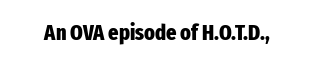
{"italic": "no", "bold": "yes", "underline": "no", "letter_spacing": "normal", "letter_spacing_em": 0.0, "glyph_px": 22}
